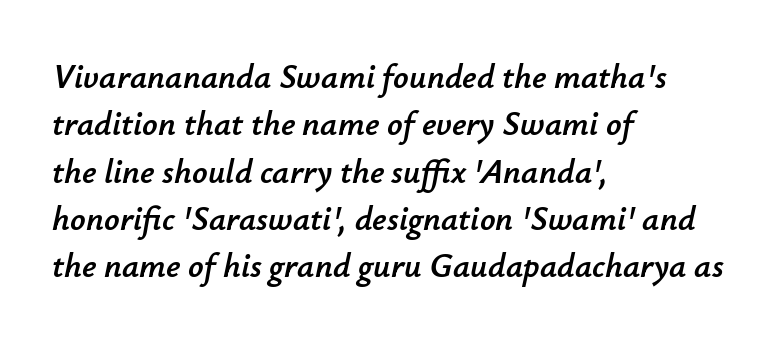
Q: Is the text italic (slanted)? A: Yes, it leans right by about 12 degrees.
Q: Is the text underlined? A: No.
Q: How is the paragraph aligned? A: Left-aligned.
Q: Is the spacing between letters normal or unusually wide? A: Normal.
Q: Is the spacing between lines tight, normal or loose? A: Normal.
Q: Width (condensed, normal, or wide)? A: Normal.
Q: Stroke contrast? A: Low.
Q: x-height? A: Small.
Q: Monospaced? A: No.
